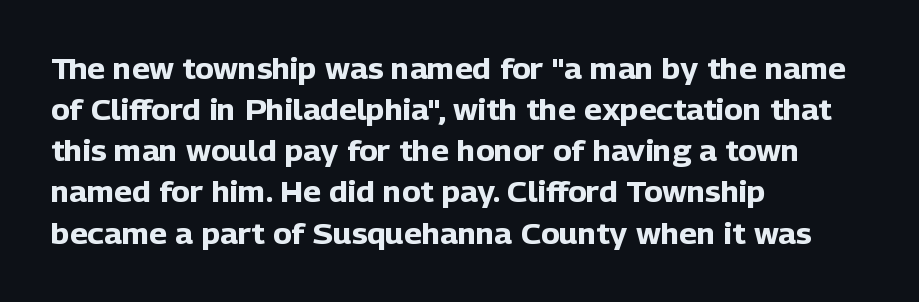
Q: Is the text bold? A: Yes.
Q: Is the text italic (slanted)? A: No, it is upright.
Q: Is the typeface a serif or a sans-serif typeface? A: Sans-serif.
Q: Is the text underlined? A: No.
Q: How is the paragraph aligned? A: Left-aligned.
Q: Is the spacing between letters normal or unusually wide? A: Normal.
Q: Is the spacing between lines tight, normal or loose? A: Normal.
Q: Width (condensed, normal, or wide)? A: Normal.
Q: Stroke contrast? A: Low.
Q: x-height? A: Medium.
Q: Monospaced? A: No.
